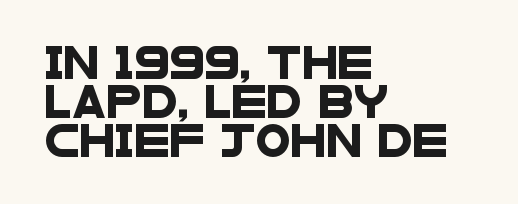
You could not count columns in this text — the font is proportionally spaced. Descenders hang freely into open space. The typeface chosen for these lines omits serifs. The text block is weighted toward the left margin, trailing off unevenly rightward. No extra tracking has been applied to these lines.
